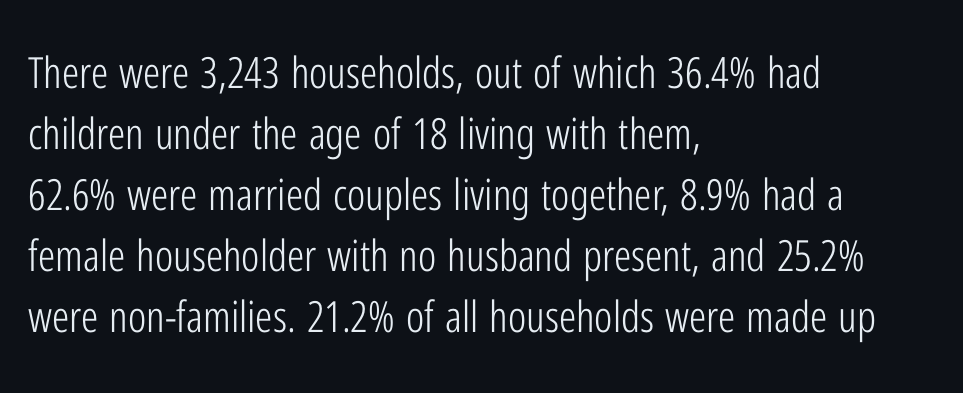
Q: Is the text bold? A: No.
Q: Is the text italic (slanted)? A: No, it is upright.
Q: Is the typeface a serif or a sans-serif typeface? A: Sans-serif.
Q: Is the text underlined? A: No.
Q: How is the paragraph aligned? A: Left-aligned.
Q: Is the spacing between letters normal or unusually wide? A: Normal.
Q: Is the spacing between lines tight, normal or loose? A: Normal.
Q: Width (condensed, normal, or wide)? A: Condensed.
Q: Stroke contrast? A: Low.
Q: x-height? A: Medium.
Q: Monospaced? A: No.
